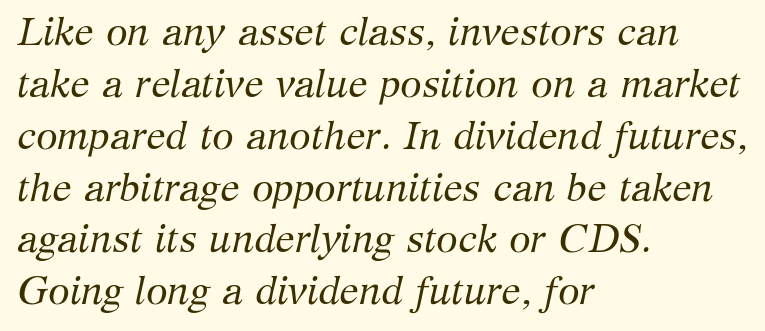
Q: Is the text bold? A: No.
Q: Is the text italic (slanted)? A: Yes, it leans right by about 12 degrees.
Q: Is the typeface a serif or a sans-serif typeface? A: Serif.
Q: Is the text underlined? A: No.
Q: How is the paragraph aligned? A: Left-aligned.
Q: Is the spacing between letters normal or unusually wide? A: Normal.
Q: Is the spacing between lines tight, normal or loose? A: Normal.
Q: Width (condensed, normal, or wide)? A: Normal.
Q: Stroke contrast? A: Medium.
Q: x-height? A: Medium.
Q: Monospaced? A: No.
